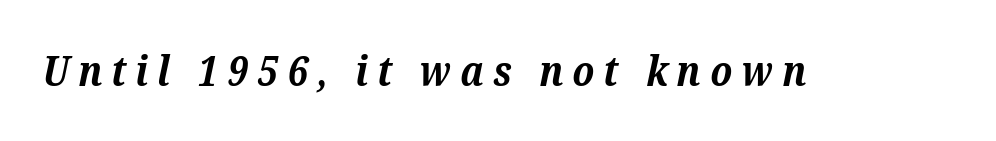
Q: Is the text bold? A: Yes.
Q: Is the text italic (slanted)? A: Yes, it leans right by about 12 degrees.
Q: Is the typeface a serif or a sans-serif typeface? A: Serif.
Q: Is the text underlined? A: No.
Q: Is the spacing between letters normal or unusually wide? A: Unusually wide.
Q: Width (condensed, normal, or wide)? A: Normal.
Q: Stroke contrast? A: Medium.
Q: x-height? A: Medium.
Q: Monospaced? A: No.
